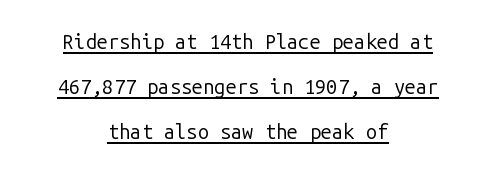
Does extra space separate the letters? No, they use regular spacing. These lines stack symmetrically, like a column narrowing and widening about its center. Unbolded letterforms with no extra heft. You can see a thin bar hugging the bottom of the glyphs.
